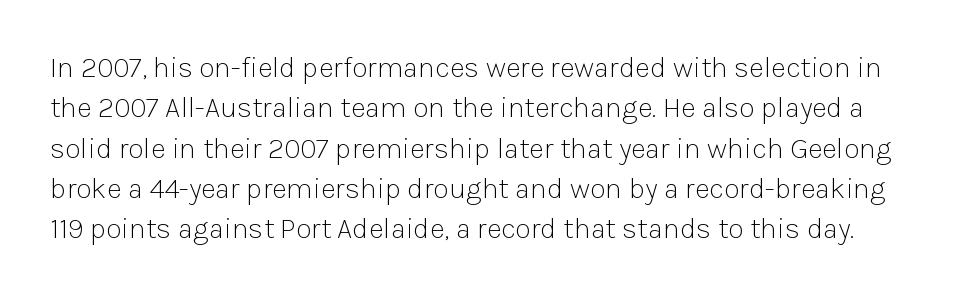
Q: Is the text bold? A: No.
Q: Is the text italic (slanted)? A: No, it is upright.
Q: Is the typeface a serif or a sans-serif typeface? A: Sans-serif.
Q: Is the text underlined? A: No.
Q: Is the spacing between letters normal or unusually wide? A: Normal.
Q: Is the spacing between lines tight, normal or loose? A: Normal.
Q: Width (condensed, normal, or wide)? A: Normal.
Q: Stroke contrast? A: Low.
Q: x-height? A: Medium.
Q: Monospaced? A: No.
